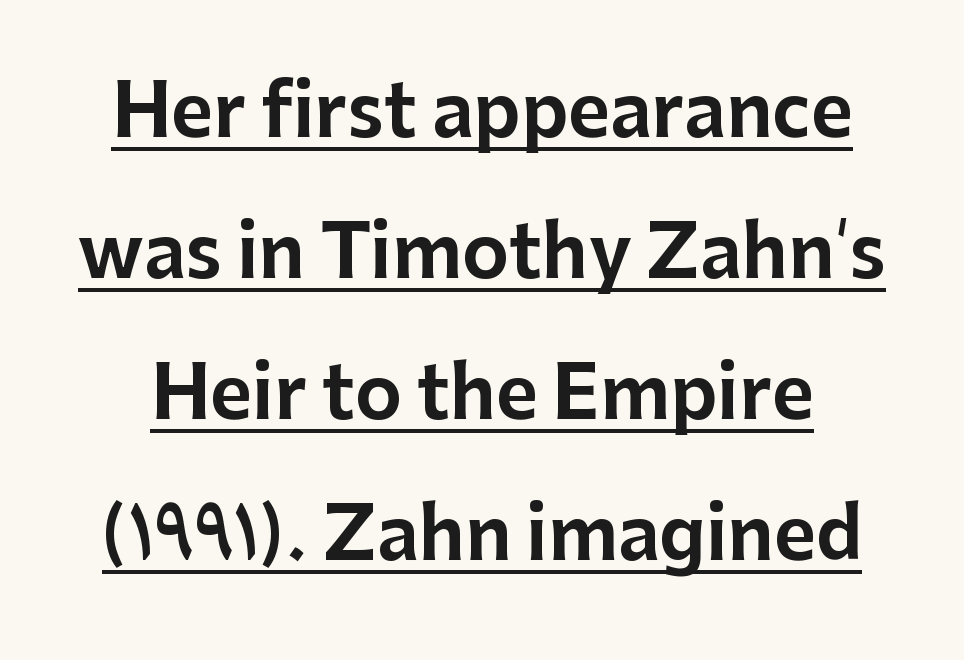
You could not count columns in this text — the font is proportionally spaced. Vertical spacing — loose. In terms of posture, this sample is upright. Default kerning and tracking; the words read as compact shapes. Compared with a flush-left layout, this one balances lines on the center instead.
